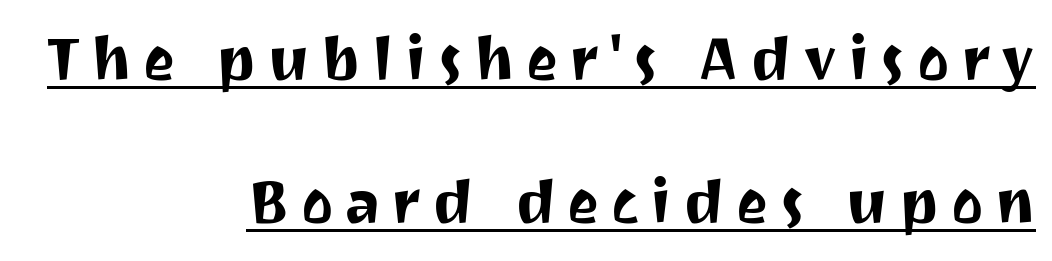
{"serif": "no", "italic": "no", "width": "normal", "stroke_contrast": "medium", "x_height": "medium", "monospaced": "no", "underline": "yes", "align": "right", "line_spacing": "loose", "line_spacing_ratio": 2.35, "glyph_px": 61}
